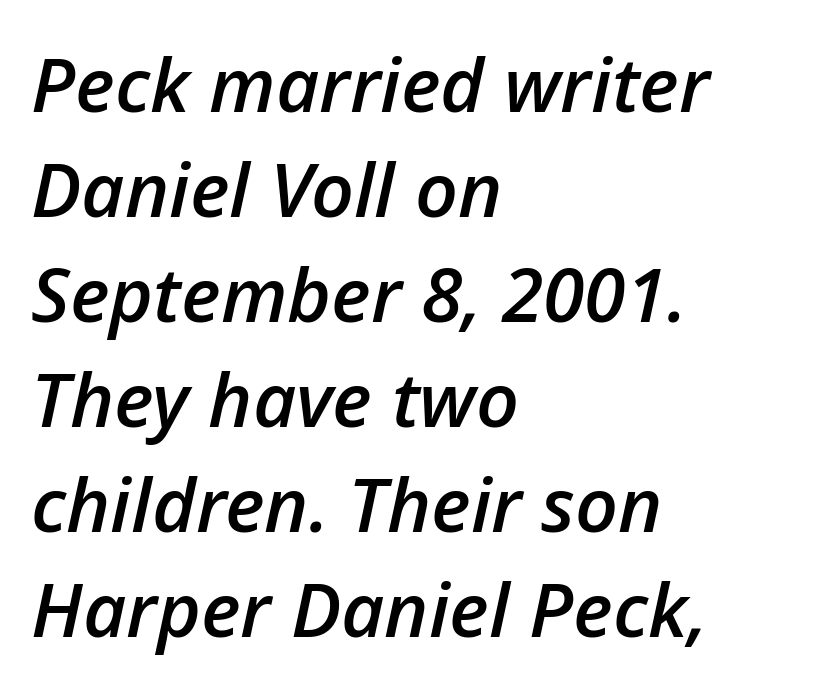
The image shows 75 px semibold type, italic (leaning right); set left-aligned, normal line spacing (1.4x), normal letter spacing, not underlined; low stroke contrast and a medium x-height.
